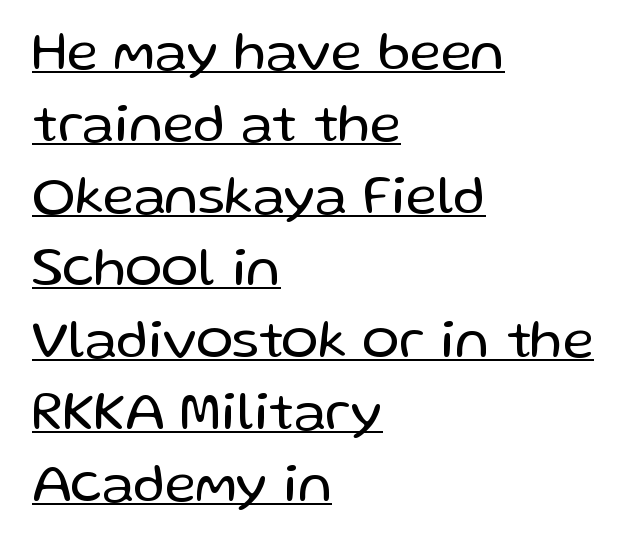
The image shows 55 px regular-weight sans-serif type, upright; set left-aligned, normal line spacing (1.31x), normal letter spacing, underlined; low stroke contrast and a medium x-height.
